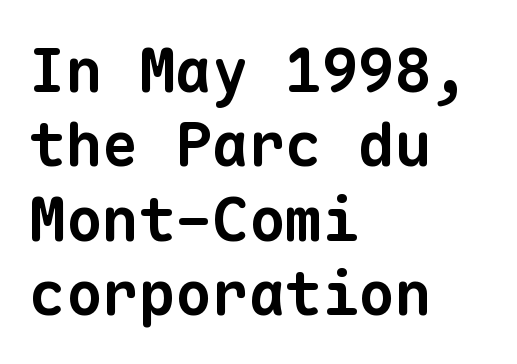
The image shows 61 px bold sans-serif type, monospaced; set left-aligned, line spacing 1.22x, normal letter spacing, not underlined; low stroke contrast and a medium x-height.
